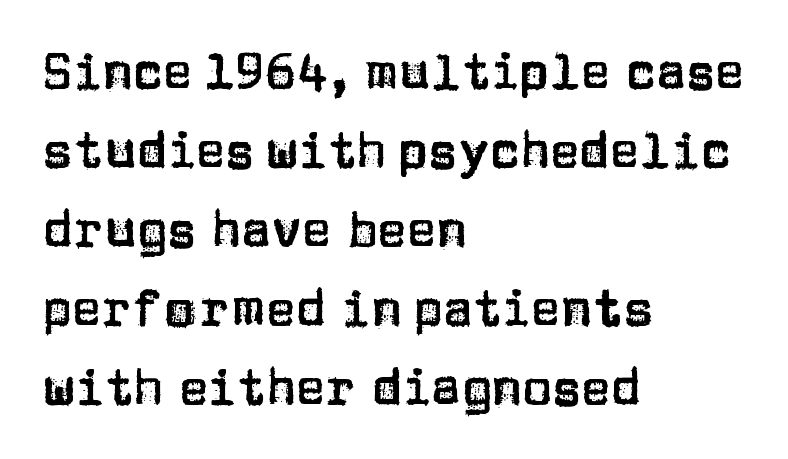
Q: Is the text italic (slanted)? A: No, it is upright.
Q: Is the typeface a serif or a sans-serif typeface? A: Sans-serif.
Q: Is the text underlined? A: No.
Q: How is the paragraph aligned? A: Left-aligned.
Q: Is the spacing between letters normal or unusually wide? A: Normal.
Q: Is the spacing between lines tight, normal or loose? A: Normal.
Q: Width (condensed, normal, or wide)? A: Normal.
Q: Stroke contrast? A: Low.
Q: x-height? A: Large.
Q: Monospaced? A: No.
